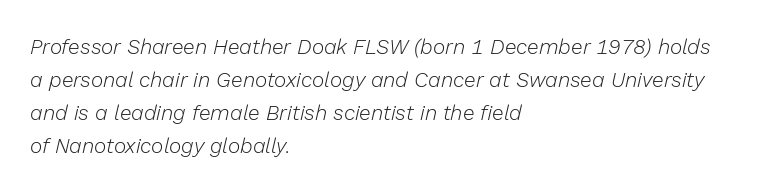
There is no visible air inserted between adjacent glyphs. The leading is moderate, giving the passage an even texture. Words float on clear page, feet unadorned. The glyphs look as if they've been sheared to an angle.
